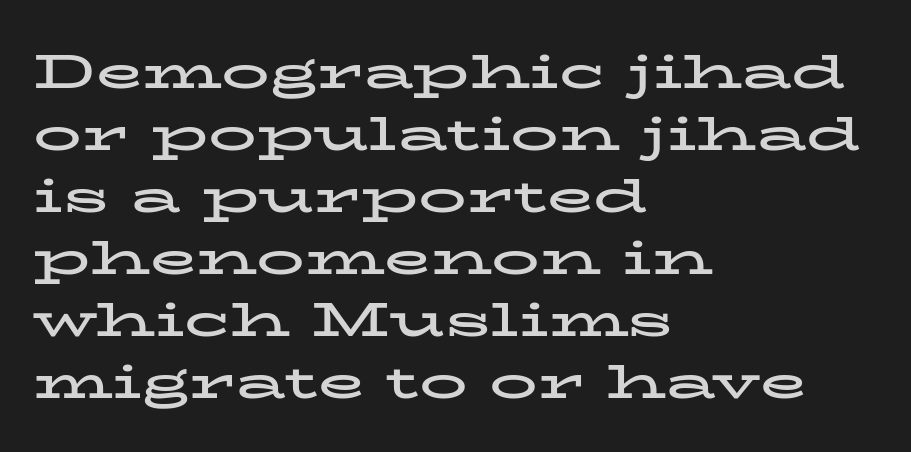
{"serif": "yes", "italic": "no", "bold": "yes", "weight": "bold", "width": "wide", "stroke_contrast": "low", "x_height": "medium", "monospaced": "no", "underline": "no", "align": "left", "line_spacing": "normal", "line_spacing_ratio": 1.29, "letter_spacing": "normal", "letter_spacing_em": 0.0, "glyph_px": 48}
